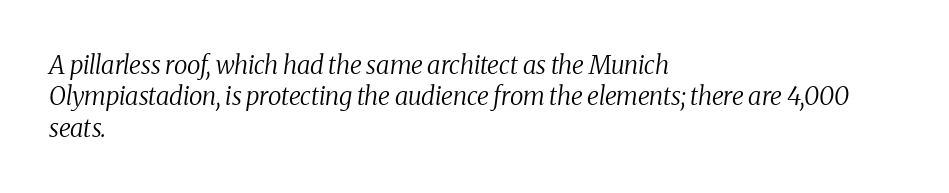
Q: Is the text bold? A: No.
Q: Is the text italic (slanted)? A: Yes, it leans right by about 8 degrees.
Q: Is the text underlined? A: No.
Q: How is the paragraph aligned? A: Left-aligned.
Q: Is the spacing between letters normal or unusually wide? A: Normal.
Q: Is the spacing between lines tight, normal or loose? A: Normal.
